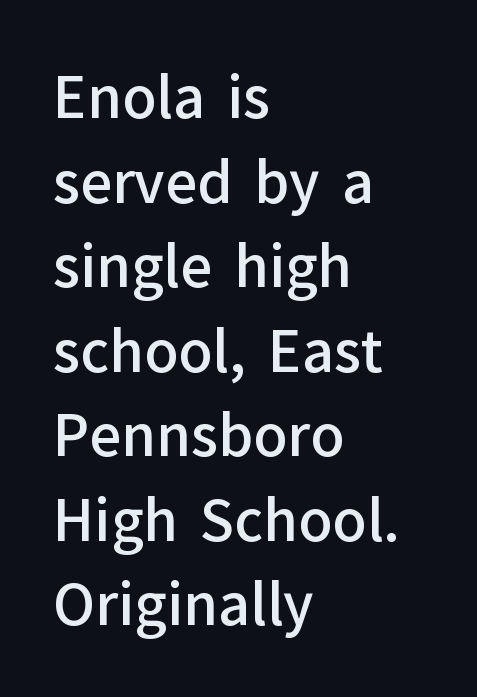
Q: Is the text bold? A: Semi-bold.
Q: Is the text italic (slanted)? A: No, it is upright.
Q: Is the typeface a serif or a sans-serif typeface? A: Sans-serif.
Q: Is the text underlined? A: No.
Q: How is the paragraph aligned? A: Left-aligned.
Q: Is the spacing between letters normal or unusually wide? A: Normal.
Q: Is the spacing between lines tight, normal or loose? A: Normal.
Q: Width (condensed, normal, or wide)? A: Normal.
Q: Stroke contrast? A: Low.
Q: x-height? A: Medium.
Q: Monospaced? A: No.
